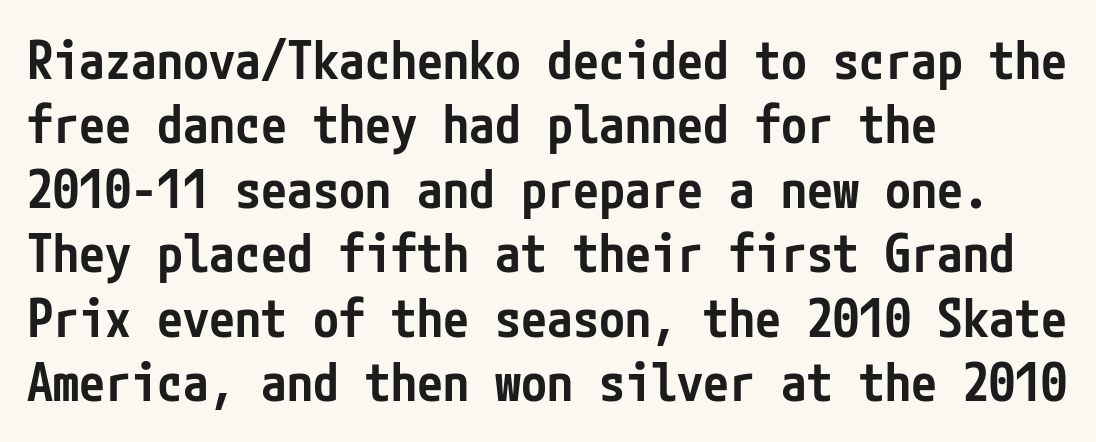
Q: Is the text bold? A: Semi-bold.
Q: Is the text italic (slanted)? A: No, it is upright.
Q: Is the typeface a serif or a sans-serif typeface? A: Sans-serif.
Q: Is the text underlined? A: No.
Q: How is the paragraph aligned? A: Left-aligned.
Q: Is the spacing between letters normal or unusually wide? A: Normal.
Q: Width (condensed, normal, or wide)? A: Condensed.
Q: Stroke contrast? A: Low.
Q: x-height? A: Medium.
